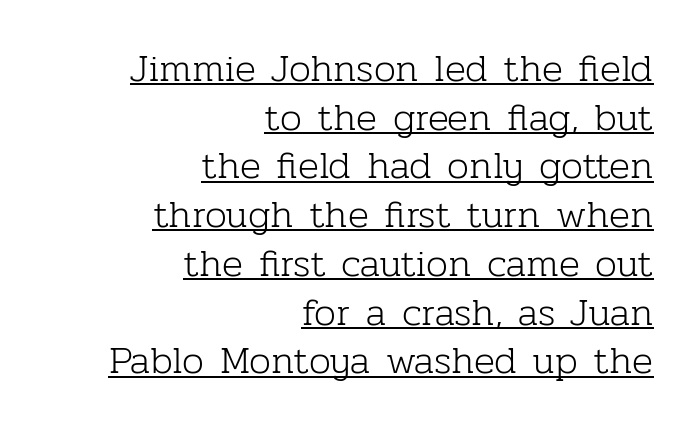
Q: Is the text bold? A: No.
Q: Is the text italic (slanted)? A: No, it is upright.
Q: Is the typeface a serif or a sans-serif typeface? A: Serif.
Q: Is the text underlined? A: Yes.
Q: How is the paragraph aligned? A: Right-aligned.
Q: Is the spacing between letters normal or unusually wide? A: Normal.
Q: Is the spacing between lines tight, normal or loose? A: Normal.
Q: Width (condensed, normal, or wide)? A: Normal.
Q: Stroke contrast? A: Low.
Q: x-height? A: Medium.
Q: Monospaced? A: No.
